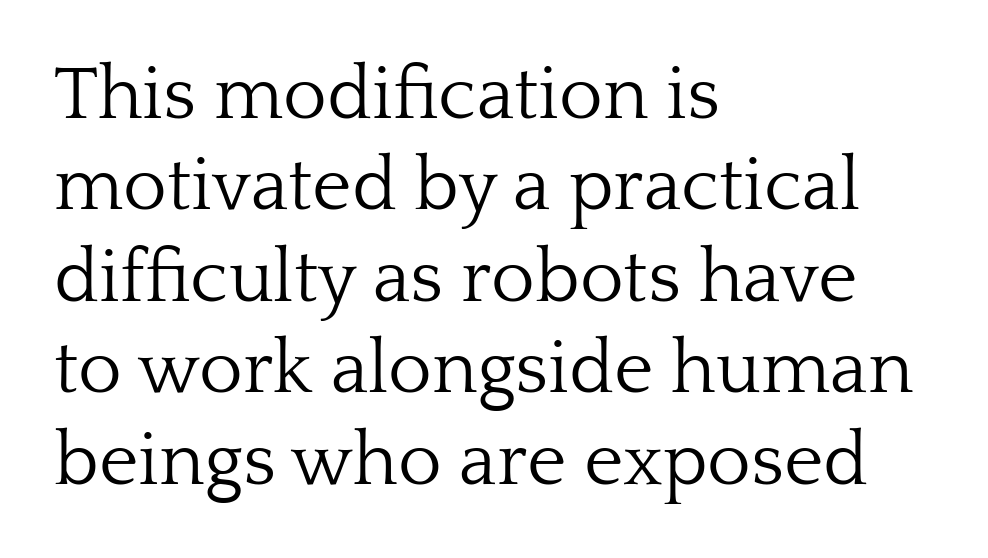
No chunkiness to these letters — they're not bold. Varying glyph widths throughout — classic text-font behaviour. Does extra space separate the letters? No, they use regular spacing. The glyphs are unaccompanied by any horizontal stroke below them.
